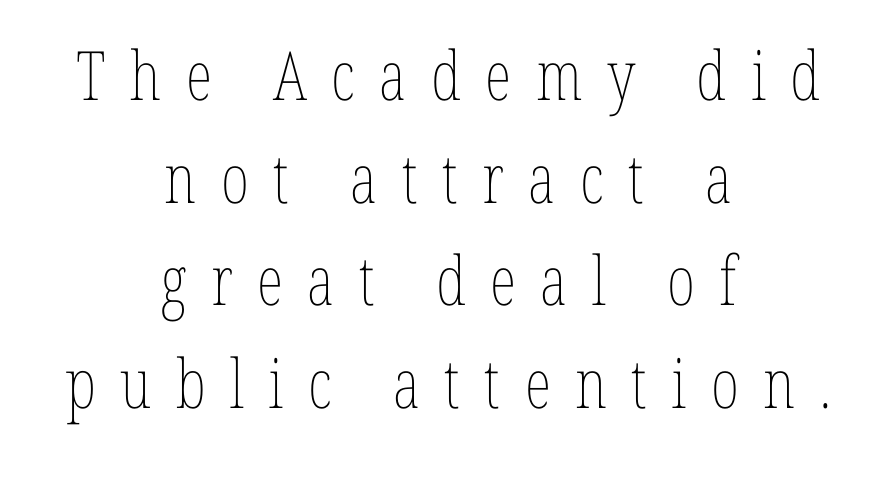
Notice how descenders clear the ascenders below comfortably — that's standard leading. Decoration check: the copy has no underline. How are the letters spaced? Widely, with obvious added tracking. Casual observation: everything's sitting right in the middle. Ordinary non-slanted type is in use.
